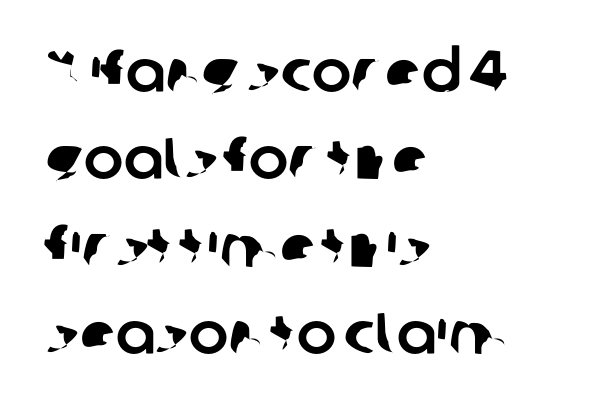
Letters rest on an invisible, unmarked baseline. Character widths vary here, with narrow letters taking less room than wide ones. The face used here is rendered with its standard letterfit. The text block is weighted toward the left margin, trailing off unevenly rightward.
